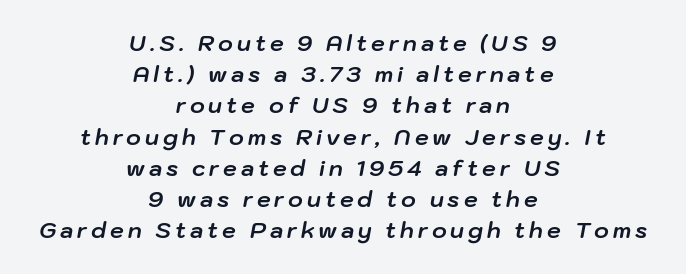
This rendering features lettering with no underline. Chunky letters — that's bold for sure. A typesetter would call this leading conventional body-copy spacing. Style check: oblique.
